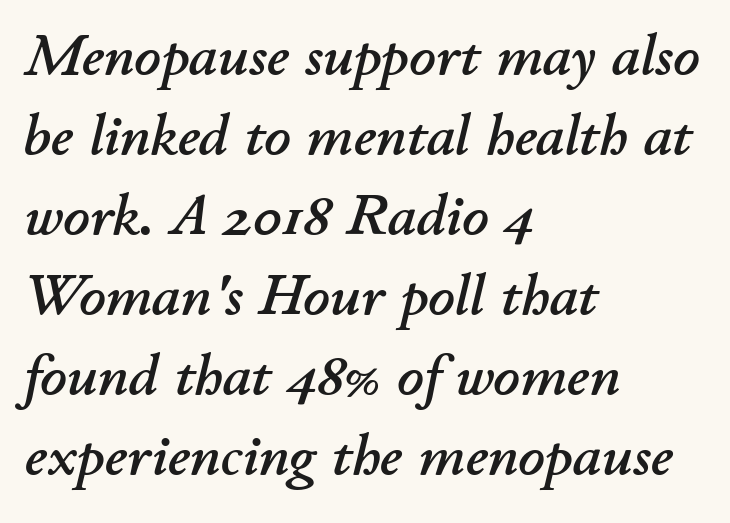
Q: Is the text italic (slanted)? A: Yes, it leans right by about 11 degrees.
Q: Is the text underlined? A: No.
Q: How is the paragraph aligned? A: Left-aligned.
Q: Is the spacing between letters normal or unusually wide? A: Normal.
Q: Is the spacing between lines tight, normal or loose? A: Normal.
Q: Width (condensed, normal, or wide)? A: Normal.
Q: Stroke contrast? A: Low.
Q: x-height? A: Small.
Q: Monospaced? A: No.
